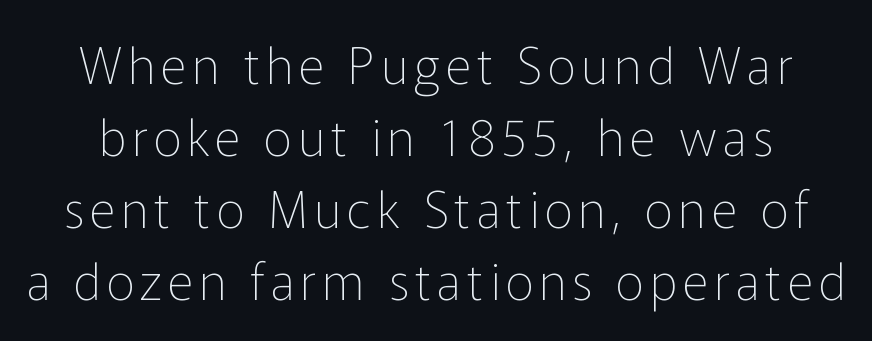
Q: Is the text bold? A: No.
Q: Is the text italic (slanted)? A: No, it is upright.
Q: Is the typeface a serif or a sans-serif typeface? A: Sans-serif.
Q: Is the text underlined? A: No.
Q: Is the spacing between lines tight, normal or loose? A: Normal.
Q: Width (condensed, normal, or wide)? A: Normal.
Q: Stroke contrast? A: Low.
Q: x-height? A: Medium.
Q: Monospaced? A: No.
